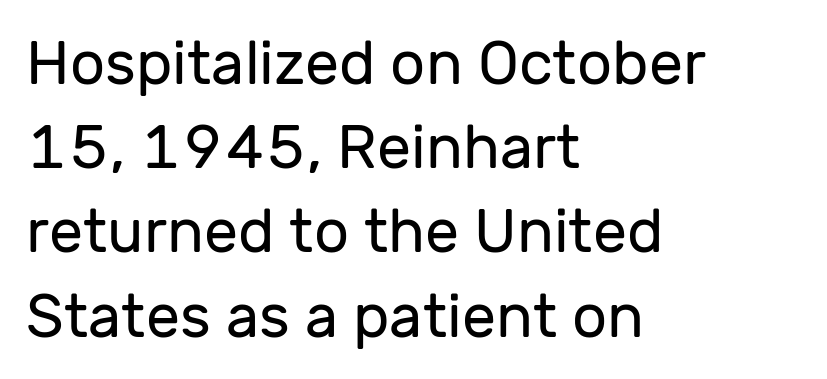
Q: Is the text bold? A: No.
Q: Is the text italic (slanted)? A: No, it is upright.
Q: Is the typeface a serif or a sans-serif typeface? A: Sans-serif.
Q: Is the text underlined? A: No.
Q: How is the paragraph aligned? A: Left-aligned.
Q: Is the spacing between letters normal or unusually wide? A: Normal.
Q: Is the spacing between lines tight, normal or loose? A: Normal.
Q: Width (condensed, normal, or wide)? A: Normal.
Q: Stroke contrast? A: Low.
Q: x-height? A: Medium.
Q: Monospaced? A: No.
